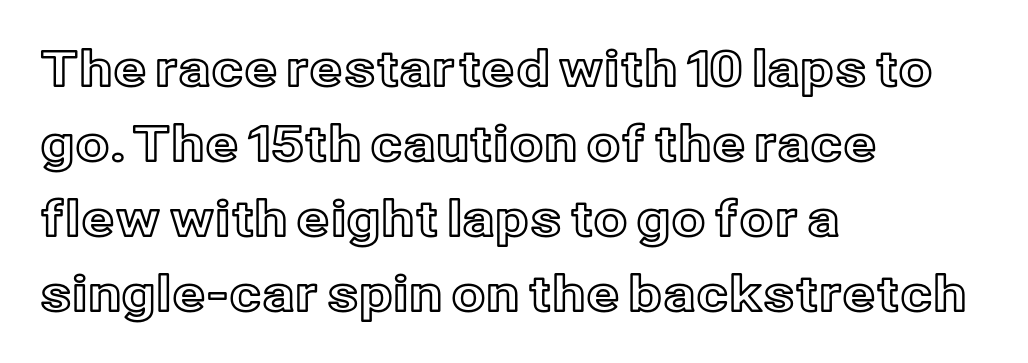
The typesetter chose a ragged-right arrangement here. This is the regular roman posture of the typeface. Spacing verdict: proportional, widths tailored to each character. Unmarked baselines from the first word to the last. Caption: standard tracking, unaltered. Rows of type keep a routine distance in the vertical direction.
